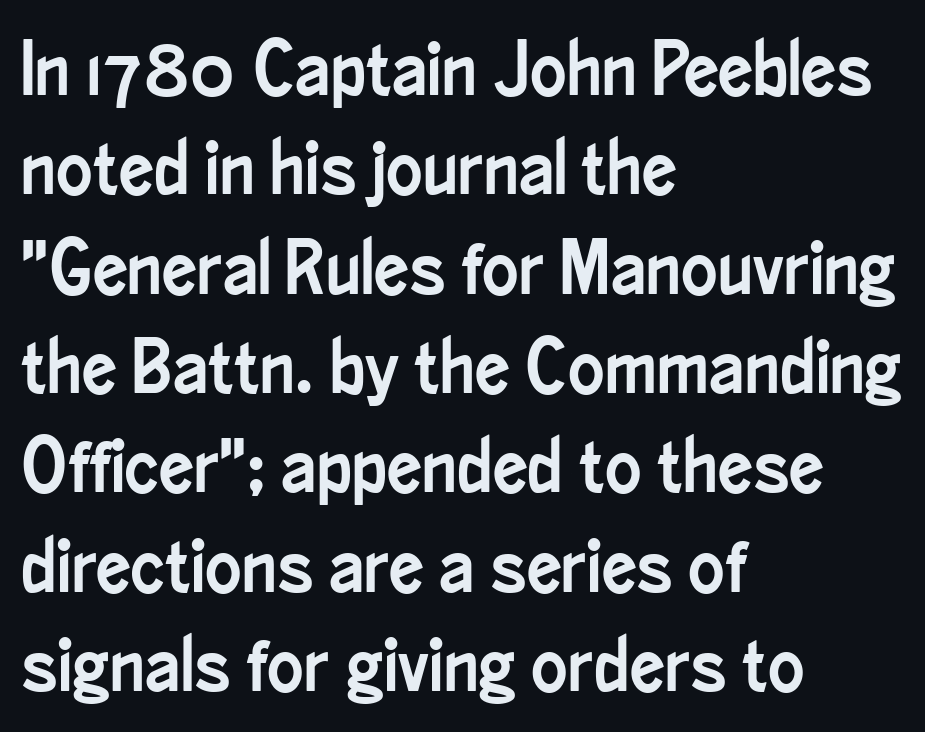
Q: Is the text italic (slanted)? A: No, it is upright.
Q: Is the typeface a serif or a sans-serif typeface? A: Sans-serif.
Q: Is the text underlined? A: No.
Q: How is the paragraph aligned? A: Left-aligned.
Q: Is the spacing between letters normal or unusually wide? A: Normal.
Q: Is the spacing between lines tight, normal or loose? A: Normal.
Q: Width (condensed, normal, or wide)? A: Condensed.
Q: Stroke contrast? A: Low.
Q: x-height? A: Small.
Q: Monospaced? A: No.
